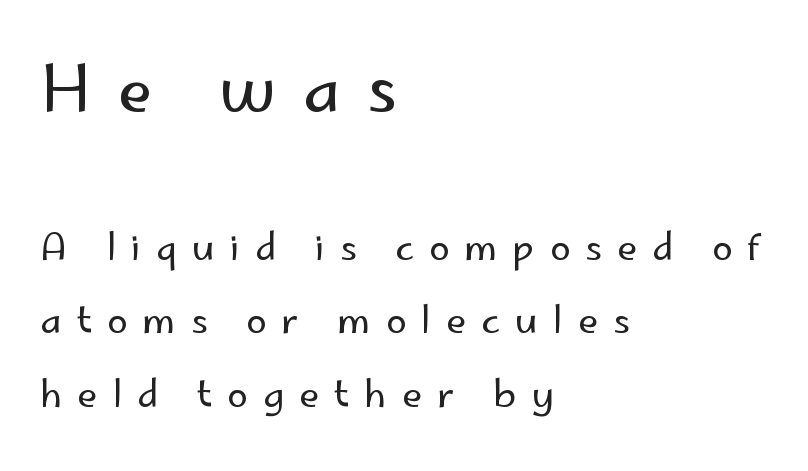
{"serif": "no", "italic": "no", "bold": "no", "weight": "regular", "width": "normal", "stroke_contrast": "low", "x_height": "small", "monospaced": "no", "underline": "no", "align": "left", "line_spacing": "loose", "line_spacing_ratio": 1.99, "letter_spacing": "wide", "letter_spacing_em": 0.41, "larger_block": "first", "size_ratio": 1.73, "glyph_px": 64}
